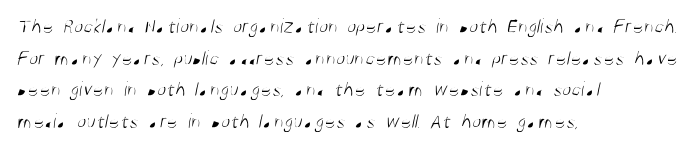
{"bold": "no", "underline": "no", "align": "left", "line_spacing": "normal", "line_spacing_ratio": 1.51, "letter_spacing": "normal", "letter_spacing_em": 0.0, "glyph_px": 21}
